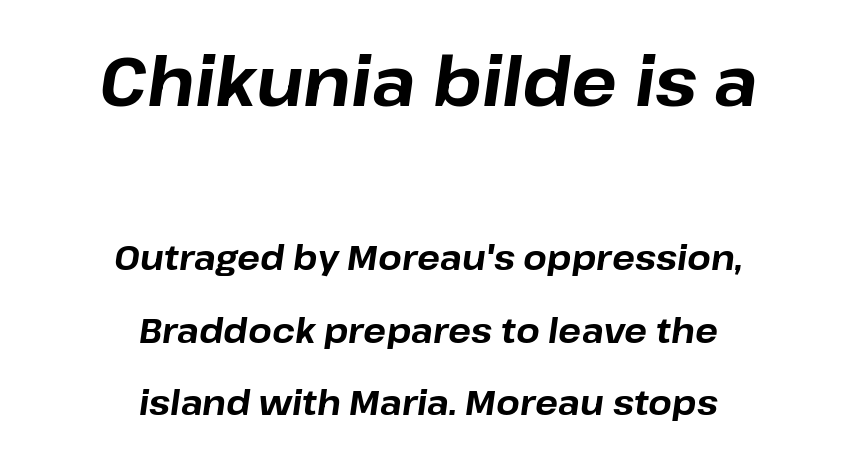
The lines are quadded center. Default kerning and tracking; the words read as compact shapes. Is this a fixed-width face? No — the glyphs have proportional, varying widths. Caption: upper text group enlarged, lower text group reduced. The vertical gap from one line to the next is large.
